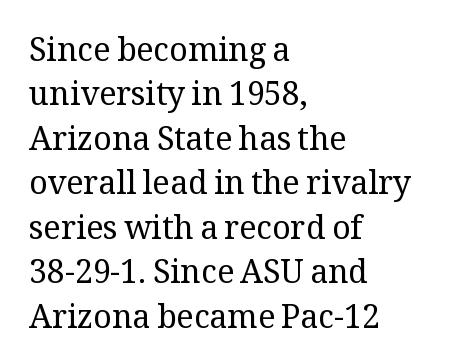
Q: Is the text bold? A: No.
Q: Is the text italic (slanted)? A: No, it is upright.
Q: Is the typeface a serif or a sans-serif typeface? A: Serif.
Q: Is the text underlined? A: No.
Q: How is the paragraph aligned? A: Left-aligned.
Q: Is the spacing between letters normal or unusually wide? A: Normal.
Q: Is the spacing between lines tight, normal or loose? A: Normal.
Q: Width (condensed, normal, or wide)? A: Normal.
Q: Stroke contrast? A: Medium.
Q: x-height? A: Medium.
Q: Monospaced? A: No.
